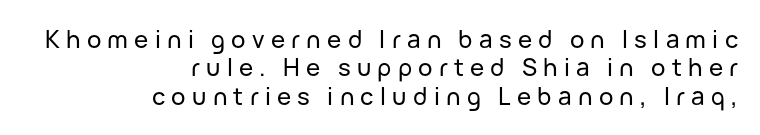
Q: Is the text italic (slanted)? A: No, it is upright.
Q: Is the text underlined? A: No.
Q: How is the paragraph aligned? A: Right-aligned.
Q: Is the spacing between letters normal or unusually wide? A: Unusually wide.
